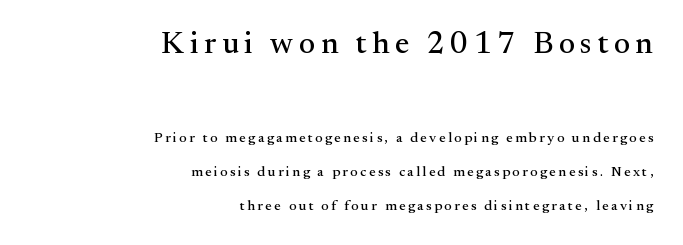
{"serif": "yes", "italic": "no", "width": "normal", "stroke_contrast": "medium", "x_height": "small", "monospaced": "no", "underline": "no", "align": "right", "line_spacing": "loose", "line_spacing_ratio": 2.45, "larger_block": "first", "size_ratio": 2.21, "glyph_px": 31}
